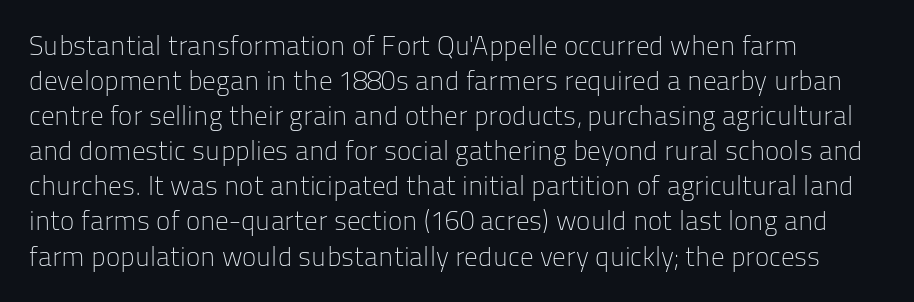
{"italic": "no", "bold": "no", "underline": "no", "align": "left", "line_spacing": "normal", "line_spacing_ratio": 1.3, "letter_spacing": "normal", "letter_spacing_em": 0.0, "glyph_px": 27}
